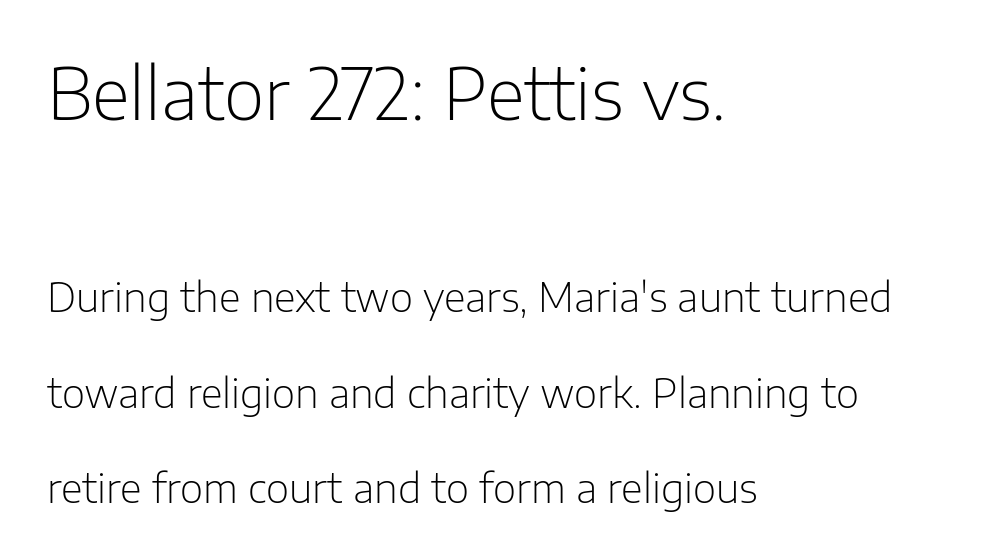
Q: Is the text bold? A: No.
Q: Is the text italic (slanted)? A: No, it is upright.
Q: Is the typeface a serif or a sans-serif typeface? A: Sans-serif.
Q: Is the text underlined? A: No.
Q: How is the paragraph aligned? A: Left-aligned.
Q: Is the spacing between letters normal or unusually wide? A: Normal.
Q: Is the spacing between lines tight, normal or loose? A: Loose.
Q: Which block of text is set in a larger size, the first (top) or the second (bottom)? A: The first (top) one.
Q: Width (condensed, normal, or wide)? A: Normal.
Q: Stroke contrast? A: Low.
Q: x-height? A: Medium.
Q: Monospaced? A: No.
